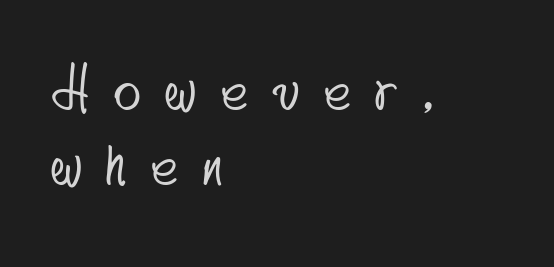
Leftover space on each line is placed entirely after the last word. Character widths vary here, with narrow letters taking less room than wide ones. Nothing sits at the stroke ends, so this counts as sans-serif. Students, observe: this is what conventionally led text looks like. Nobody drew a line under any word here.
